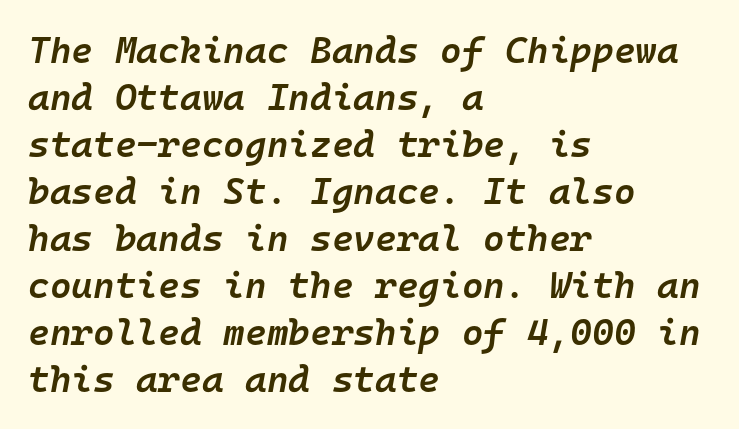
Each letter, wide or thin by design, is forced into the same width here. The glyphs are unaccompanied by any horizontal stroke below them. Quick note: italic. Notice how descenders clear the ascenders below comfortably — that's standard leading. The rendering keeps characters at their native spacing.
